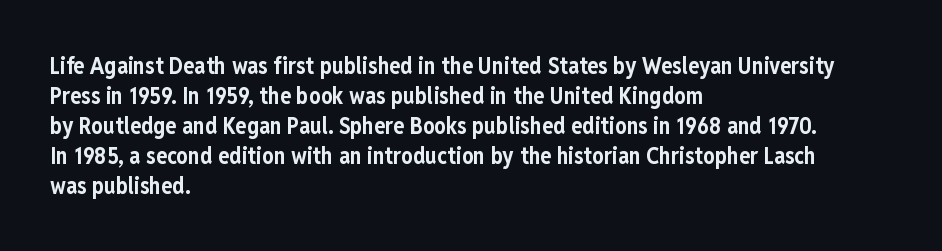
{"italic": "no", "bold": "yes", "underline": "no", "align": "left", "line_spacing": "normal", "line_spacing_ratio": 1.3, "letter_spacing": "normal", "letter_spacing_em": 0.0, "glyph_px": 23}
